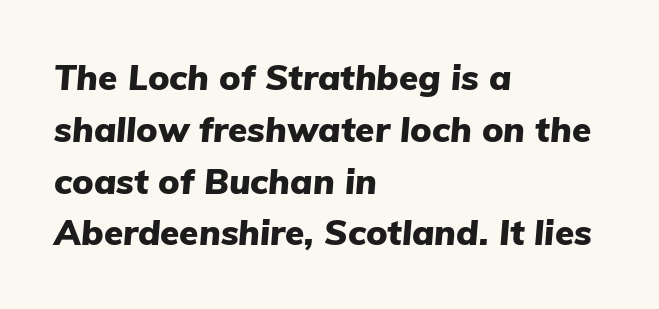
Q: Is the text bold? A: Yes.
Q: Is the text italic (slanted)? A: Yes, it leans right by about 5 degrees.
Q: Is the text underlined? A: No.
Q: How is the paragraph aligned? A: Left-aligned.
Q: Is the spacing between letters normal or unusually wide? A: Normal.
Q: Is the spacing between lines tight, normal or loose? A: Normal.
Q: Width (condensed, normal, or wide)? A: Normal.
Q: Stroke contrast? A: Low.
Q: x-height? A: Medium.
Q: Monospaced? A: No.
